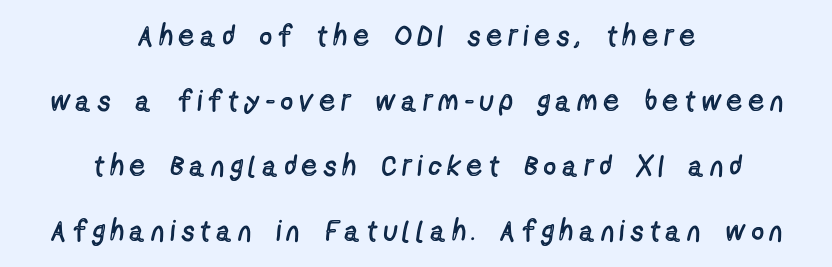
Q: Is the text bold? A: No.
Q: Is the typeface a serif or a sans-serif typeface? A: Sans-serif.
Q: Is the text underlined? A: No.
Q: How is the paragraph aligned? A: Centered.
Q: Is the spacing between letters normal or unusually wide? A: Unusually wide.
Q: Is the spacing between lines tight, normal or loose? A: Loose.
Q: Width (condensed, normal, or wide)? A: Condensed.
Q: x-height? A: Medium.
Q: Monospaced? A: No.
